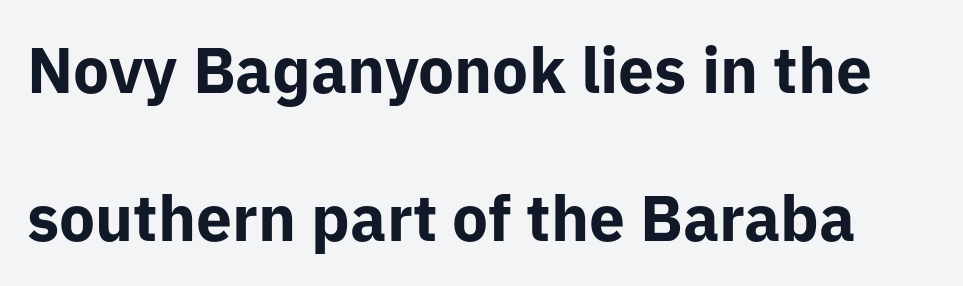
The image shows 64 px bold sans-serif type, upright; set loose line spacing (2.31x), normal letter spacing, not underlined; low stroke contrast and a medium x-height.
